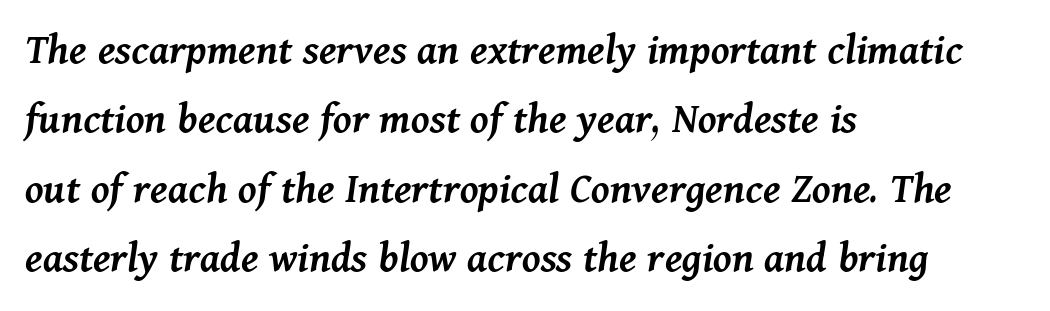
{"italic": "yes", "lean": "right", "slant_degrees": 11, "bold": "semi", "weight": "semibold", "width": "normal", "stroke_contrast": "medium", "x_height": "medium", "monospaced": "no", "underline": "no", "align": "left", "line_spacing": "normal", "line_spacing_ratio": 1.54, "letter_spacing": "normal", "letter_spacing_em": 0.0, "glyph_px": 45}
